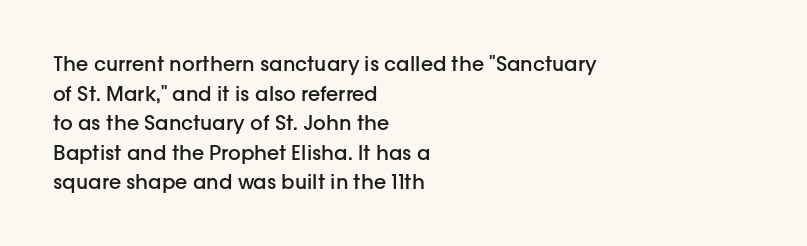
Q: Is the text bold? A: Semi-bold.
Q: Is the text italic (slanted)? A: No, it is upright.
Q: Is the text underlined? A: No.
Q: How is the paragraph aligned? A: Left-aligned.
Q: Is the spacing between letters normal or unusually wide? A: Normal.
Q: Is the spacing between lines tight, normal or loose? A: Normal.
